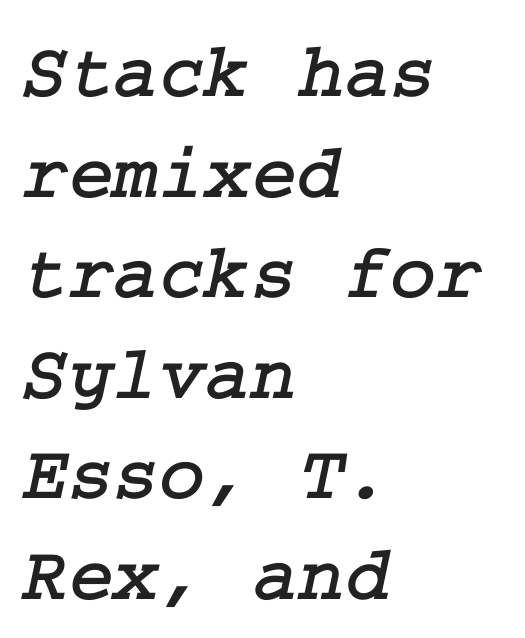
The image shows 78 px serif type; set left-aligned, normal line spacing (1.29x), normal letter spacing, not underlined; low stroke contrast and a medium x-height.
